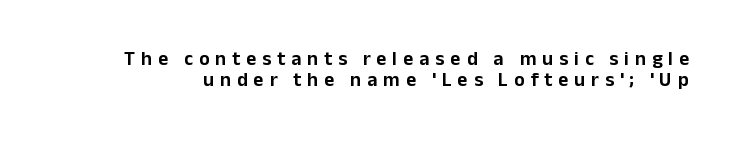
Words appear elongated and porous because spacing is wide. Leading is clearly below the norm, producing a dense column. Ordinary non-slanted type is in use. The zone under the glyphs is completely vacant.
